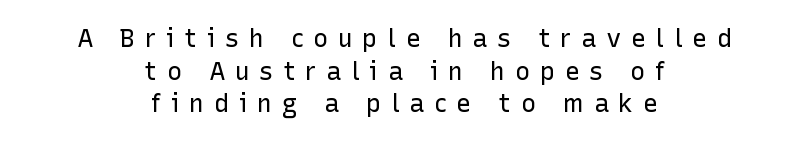
Q: Is the text bold? A: No.
Q: Is the text italic (slanted)? A: No, it is upright.
Q: Is the text underlined? A: No.
Q: How is the paragraph aligned? A: Centered.
Q: Is the spacing between letters normal or unusually wide? A: Unusually wide.
Q: Is the spacing between lines tight, normal or loose? A: Normal.
